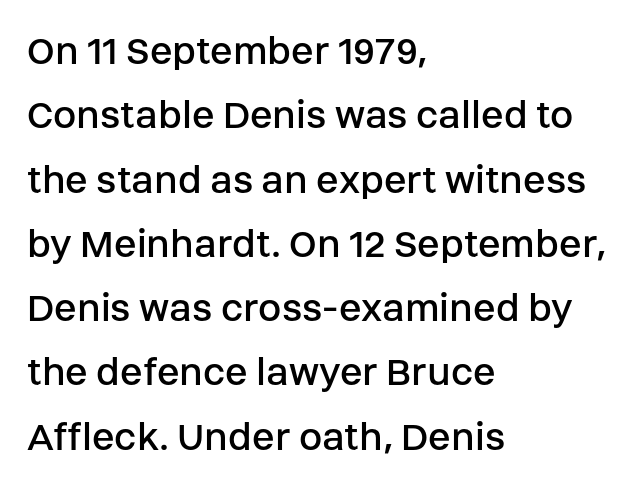
The image shows 42 px regular-weight sans-serif type, upright; set left-aligned, normal line spacing (1.53x), normal letter spacing, not underlined; low stroke contrast and a large x-height.
